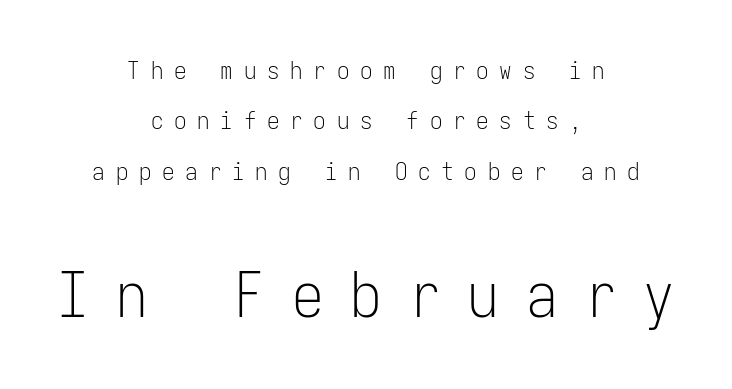
Here the designer chose a console-style face with uniform glyph widths. Type size steps up from the first block to the second. You could fit nearly another row in the gap between these rows. The tracking jumps out immediately: characters are airy and widely separated.
